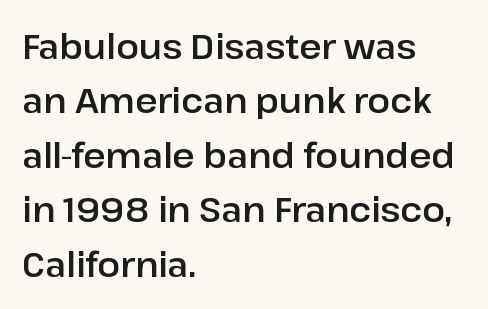
The image shows 34 px sans-serif type, upright; set left-aligned, normal line spacing (1.6x), normal letter spacing, not underlined; low stroke contrast and a medium x-height.
